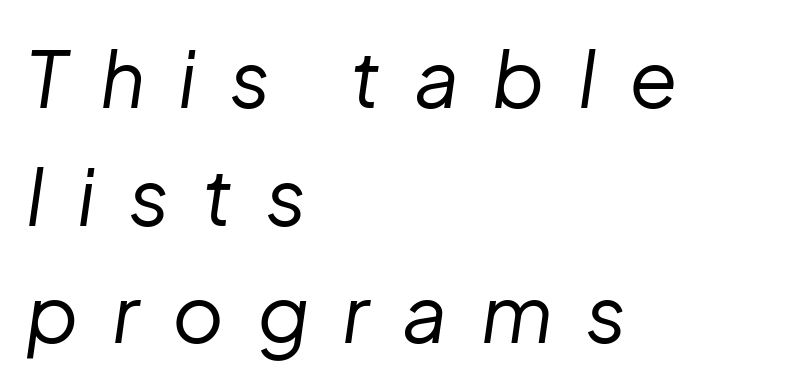
The image shows 79 px regular-weight type, italic (leaning right); set left-aligned, normal line spacing (1.49x), unusually wide letter spacing (+0.42 em), not underlined; low stroke contrast and a medium x-height.
